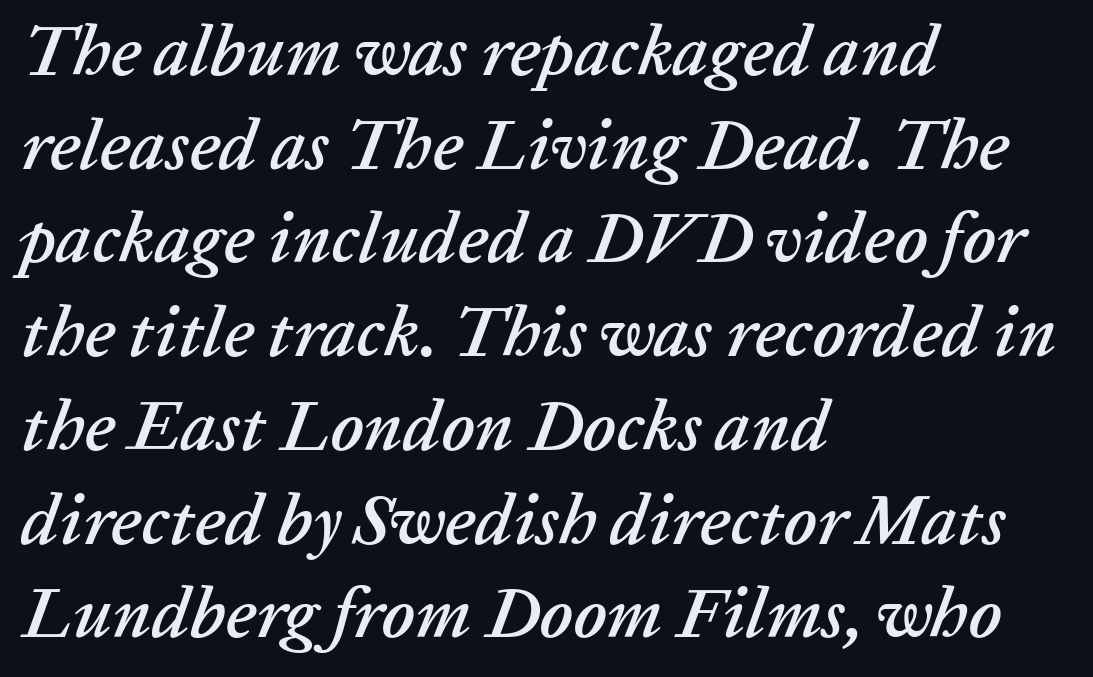
Baseline-to-baseline distance is the conventional proportion of letter height. A clean baseline with only descenders dipping below it. The font's italic variant was chosen for this text. The passage shown has conventional tracking throughout.
